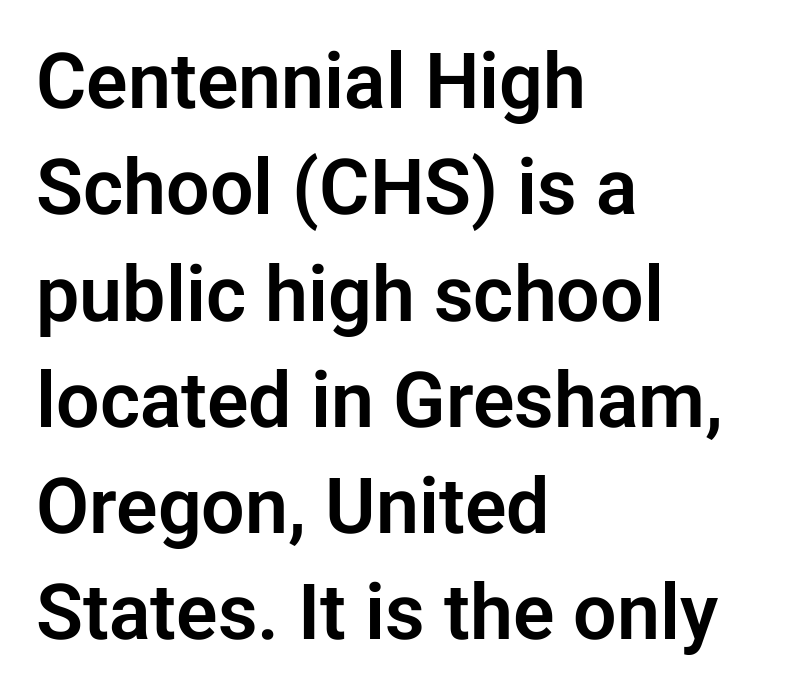
Q: Is the text italic (slanted)? A: No, it is upright.
Q: Is the typeface a serif or a sans-serif typeface? A: Sans-serif.
Q: Is the text underlined? A: No.
Q: How is the paragraph aligned? A: Left-aligned.
Q: Is the spacing between letters normal or unusually wide? A: Normal.
Q: Is the spacing between lines tight, normal or loose? A: Normal.
Q: Width (condensed, normal, or wide)? A: Normal.
Q: Stroke contrast? A: Low.
Q: x-height? A: Medium.
Q: Monospaced? A: No.
